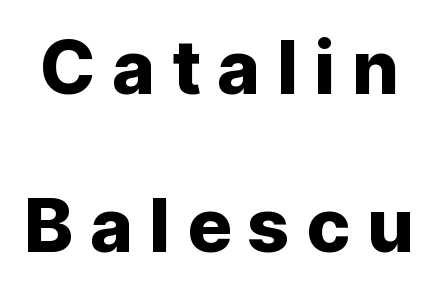
The image shows 74 px sans-serif type, upright; set loose line spacing (2.14x), unusually wide letter spacing (+0.22 em), not underlined; low stroke contrast and a medium x-height.
